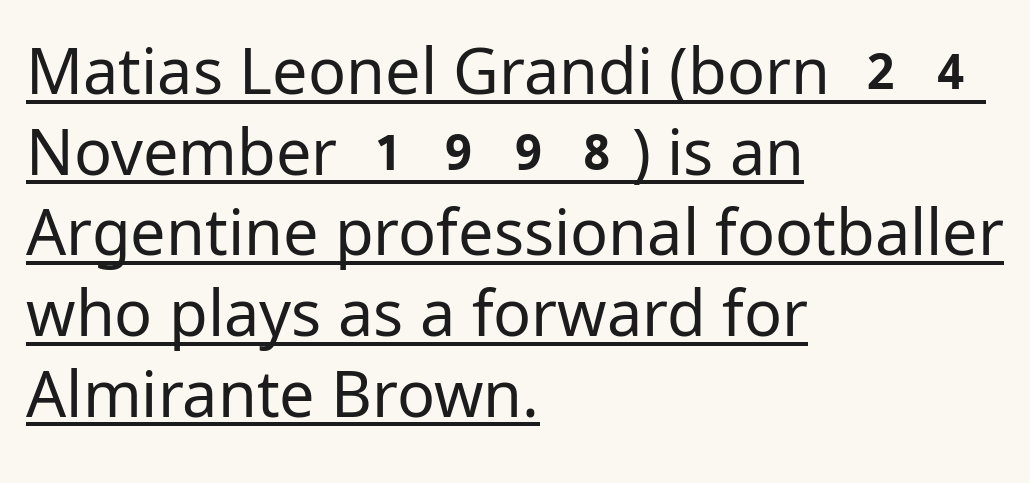
Q: Is the text bold? A: No.
Q: Is the text italic (slanted)? A: No, it is upright.
Q: Is the typeface a serif or a sans-serif typeface? A: Sans-serif.
Q: Is the text underlined? A: Yes.
Q: How is the paragraph aligned? A: Left-aligned.
Q: Is the spacing between letters normal or unusually wide? A: Normal.
Q: Is the spacing between lines tight, normal or loose? A: Normal.
Q: Width (condensed, normal, or wide)? A: Normal.
Q: Stroke contrast? A: Low.
Q: x-height? A: Medium.
Q: Monospaced? A: No.
